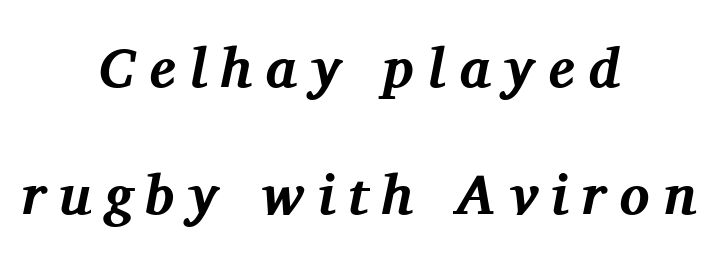
Does the lettering tilt? It does — this is italic. A bare baseline throughout the passage. The paragraph shown floats in the horizontal middle. Little horizontal feet cap the strokes, marking this as serif type.
